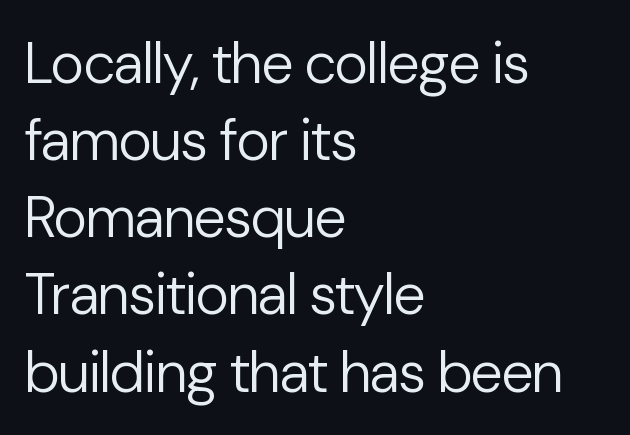
Q: Is the text bold? A: No.
Q: Is the text italic (slanted)? A: No, it is upright.
Q: Is the typeface a serif or a sans-serif typeface? A: Sans-serif.
Q: Is the text underlined? A: No.
Q: How is the paragraph aligned? A: Left-aligned.
Q: Is the spacing between letters normal or unusually wide? A: Normal.
Q: Is the spacing between lines tight, normal or loose? A: Normal.
Q: Width (condensed, normal, or wide)? A: Normal.
Q: Stroke contrast? A: Low.
Q: x-height? A: Medium.
Q: Monospaced? A: No.
